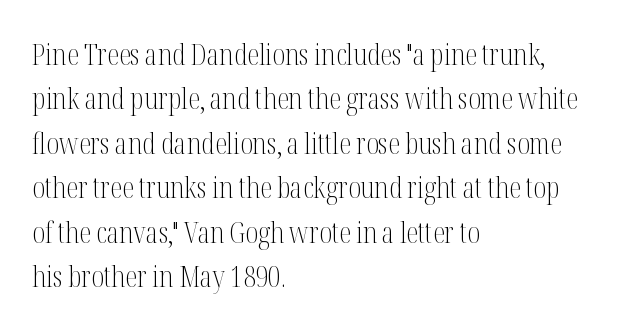
{"serif": "yes", "italic": "no", "bold": "no", "weight": "light", "width": "condensed", "stroke_contrast": "medium", "x_height": "medium", "monospaced": "no", "underline": "no", "align": "left", "line_spacing": "normal", "line_spacing_ratio": 1.48, "letter_spacing": "normal", "letter_spacing_em": 0.0, "glyph_px": 30}
